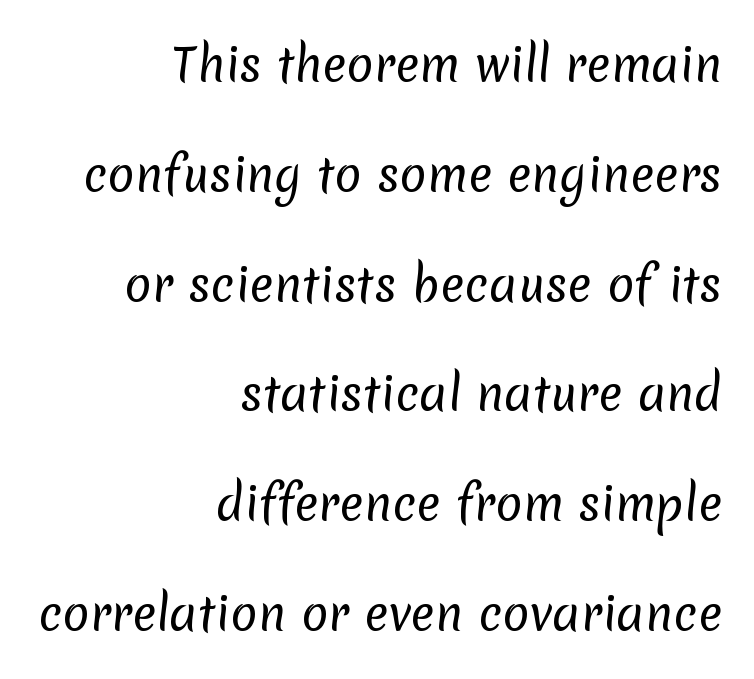
Q: Is the text bold? A: No.
Q: Is the typeface a serif or a sans-serif typeface? A: Sans-serif.
Q: Is the text underlined? A: No.
Q: How is the paragraph aligned? A: Right-aligned.
Q: Is the spacing between letters normal or unusually wide? A: Normal.
Q: Is the spacing between lines tight, normal or loose? A: Loose.
Q: Width (condensed, normal, or wide)? A: Normal.
Q: Stroke contrast? A: Low.
Q: x-height? A: Medium.
Q: Monospaced? A: No.
